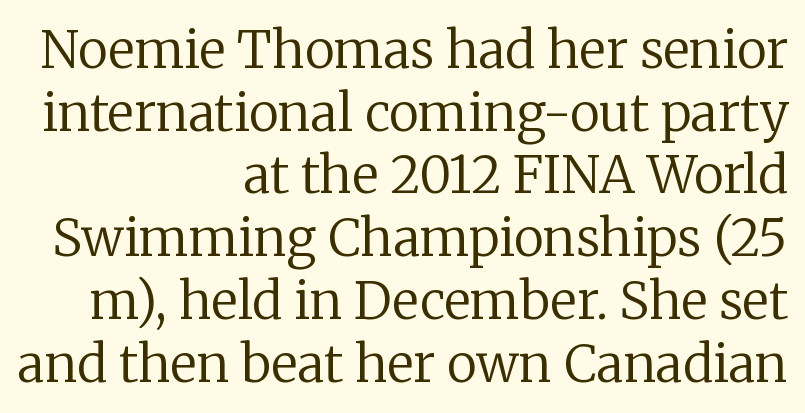
The image shows 51 px regular-weight serif type, upright; set right-aligned, line spacing 1.23x, normal letter spacing, not underlined; low stroke contrast and a medium x-height.
